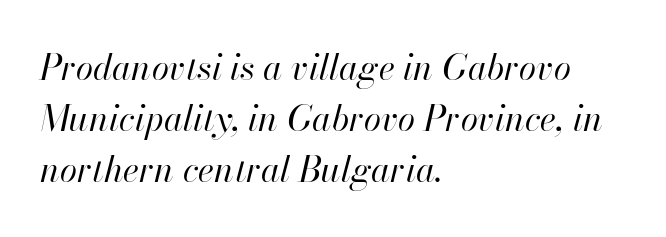
A typesetter would mark this as italic. This block has exactly the height ordinary leading produces. The gaps between neighbouring characters are ordinary and unremarkable. Glance below the letters and you will spot only blank space. Horizontal alignment here is leftward, the default for most running prose. Is the stroke heavy? The answer is a plain regular-or-lighter.
